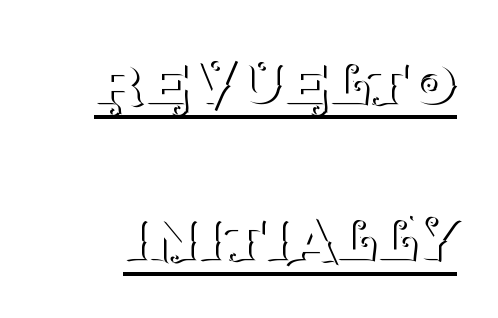
Q: Is the text bold? A: No.
Q: Is the text italic (slanted)? A: No, it is upright.
Q: Is the typeface a serif or a sans-serif typeface? A: Serif.
Q: Is the text underlined? A: Yes.
Q: Is the spacing between letters normal or unusually wide? A: Normal.
Q: Is the spacing between lines tight, normal or loose? A: Loose.
Q: Width (condensed, normal, or wide)? A: Normal.
Q: Stroke contrast? A: Medium.
Q: x-height? A: Large.
Q: Monospaced? A: No.
